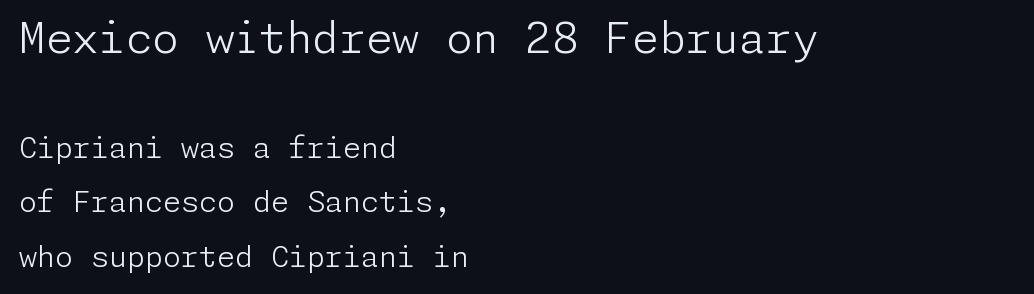
This is not heavy type; no bold has been used. Which margin do the lines hug? The left one — the right edge is uneven. Here the first block reads like a headline and the second like body copy. The face used here is rendered with its standard letterfit.
